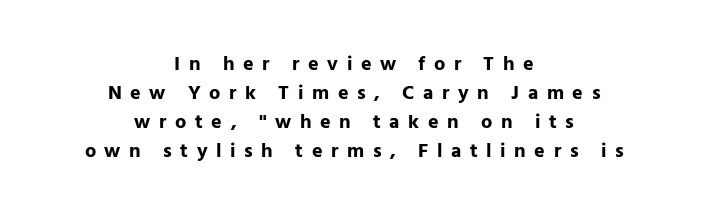
Q: Is the text bold? A: Yes.
Q: Is the text italic (slanted)? A: No, it is upright.
Q: Is the text underlined? A: No.
Q: How is the paragraph aligned? A: Centered.
Q: Is the spacing between letters normal or unusually wide? A: Unusually wide.
Q: Is the spacing between lines tight, normal or loose? A: Normal.
